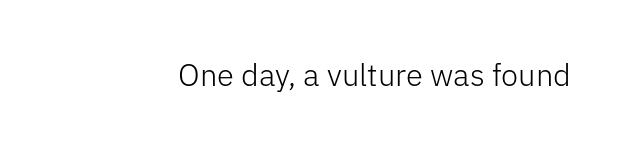
{"serif": "no", "italic": "no", "bold": "no", "weight": "light", "width": "normal", "stroke_contrast": "low", "x_height": "medium", "monospaced": "no", "underline": "no", "letter_spacing": "normal", "letter_spacing_em": 0.0, "glyph_px": 31}
